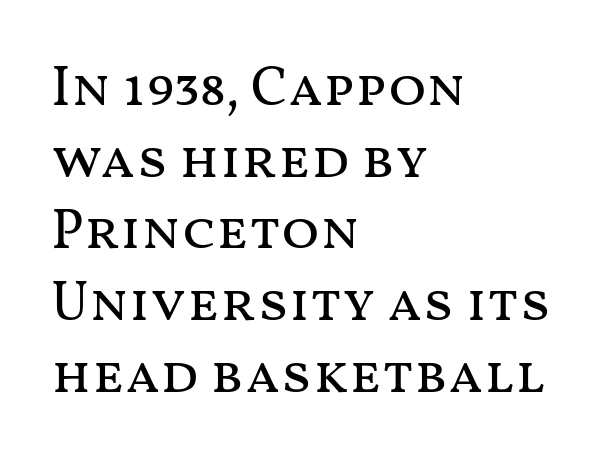
The image shows 56 px regular-weight, wide type, upright; set left-aligned, normal line spacing (1.28x), normal letter spacing, not underlined; medium stroke contrast and a medium x-height.
